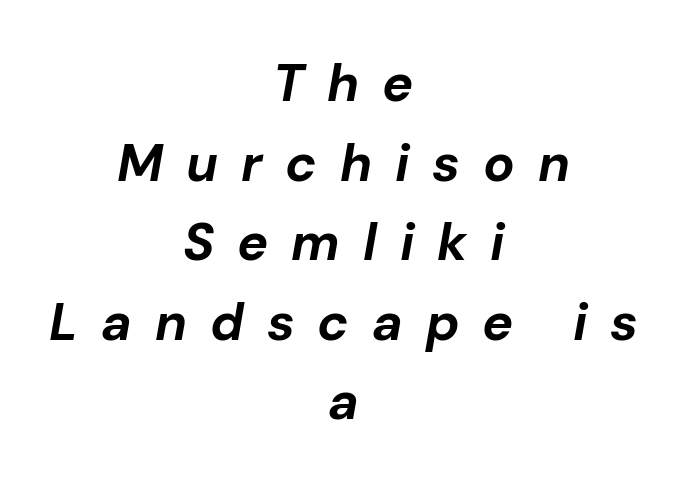
{"italic": "yes", "lean": "right", "slant_degrees": 10, "bold": "yes", "weight": "bold", "width": "normal", "stroke_contrast": "low", "x_height": "medium", "monospaced": "no", "underline": "no", "align": "center", "line_spacing": "normal", "line_spacing_ratio": 1.53, "letter_spacing": "wide", "letter_spacing_em": 0.44, "glyph_px": 52}
